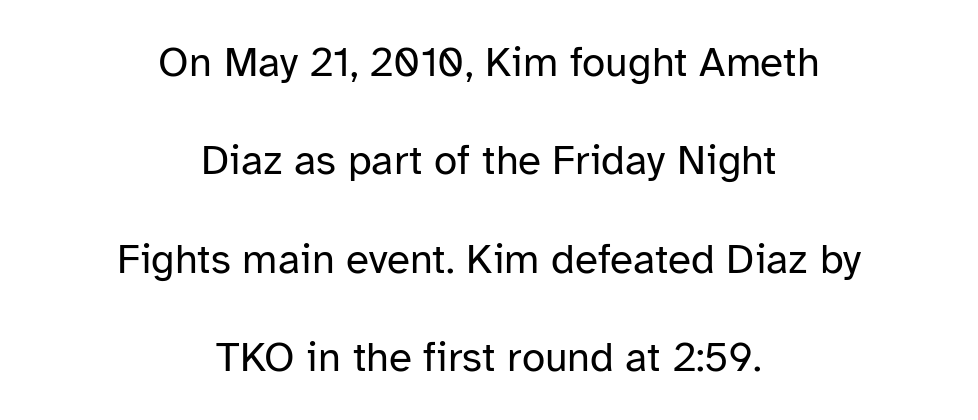
The image shows 42 px regular-weight sans-serif type, upright; set centered, loose line spacing (2.34x), normal letter spacing, not underlined; low stroke contrast and a medium x-height.
